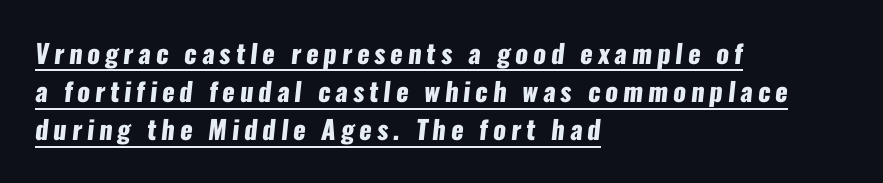
The image shows 26 px bold type; set left-aligned, normal line spacing (1.47x), underlined.
